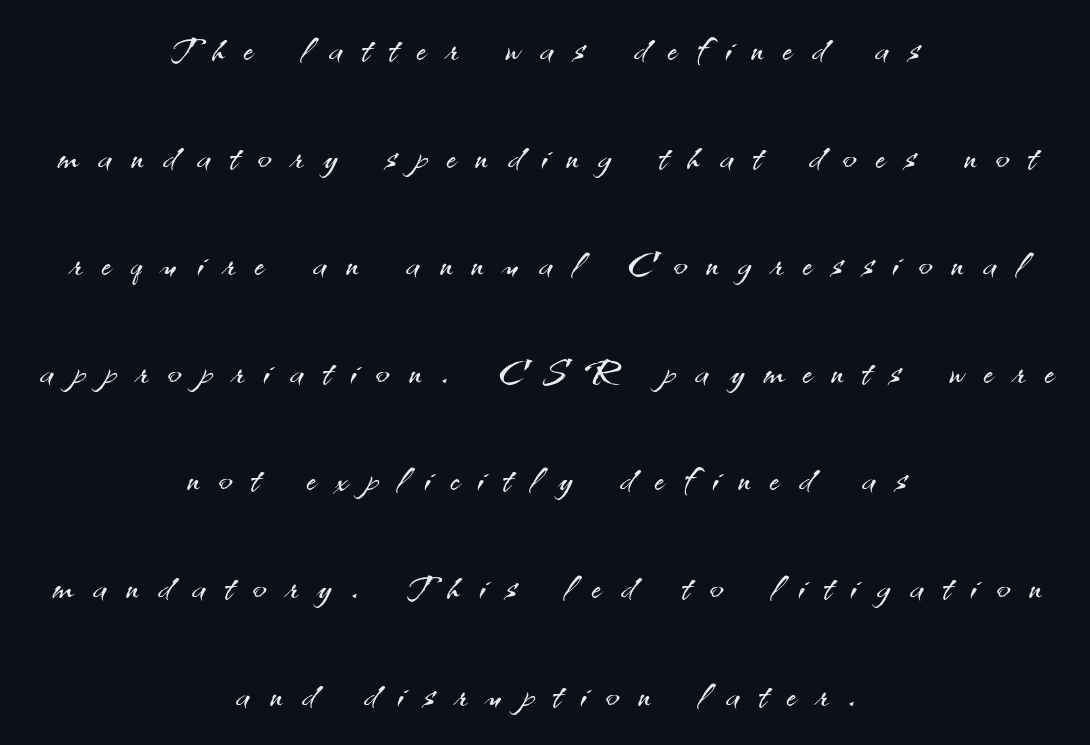
{"serif": "no", "bold": "no", "weight": "light", "width": "normal", "stroke_contrast": "medium", "x_height": "small", "monospaced": "no", "underline": "no", "align": "center", "line_spacing": "loose", "line_spacing_ratio": 2.11, "letter_spacing": "wide", "letter_spacing_em": 0.39, "glyph_px": 51}
